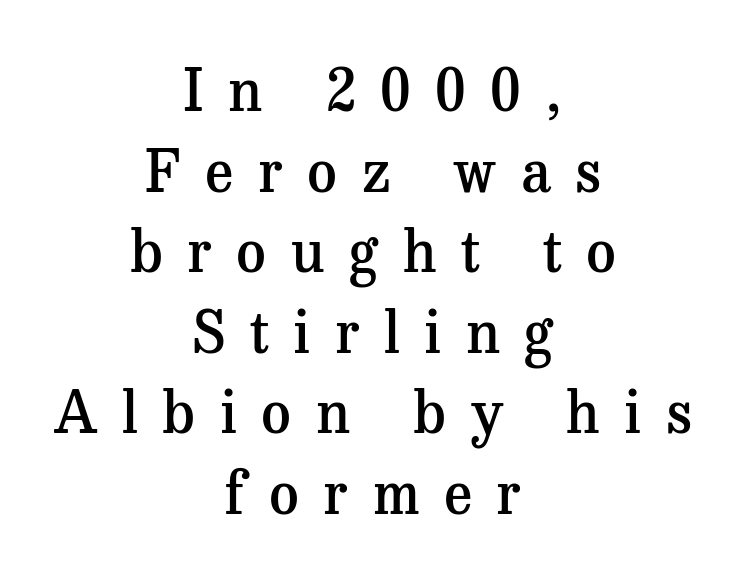
Q: Is the text bold? A: Semi-bold.
Q: Is the text italic (slanted)? A: No, it is upright.
Q: Is the typeface a serif or a sans-serif typeface? A: Serif.
Q: Is the text underlined? A: No.
Q: How is the paragraph aligned? A: Centered.
Q: Is the spacing between letters normal or unusually wide? A: Unusually wide.
Q: Is the spacing between lines tight, normal or loose? A: Normal.
Q: Width (condensed, normal, or wide)? A: Normal.
Q: Stroke contrast? A: Medium.
Q: x-height? A: Medium.
Q: Monospaced? A: No.
